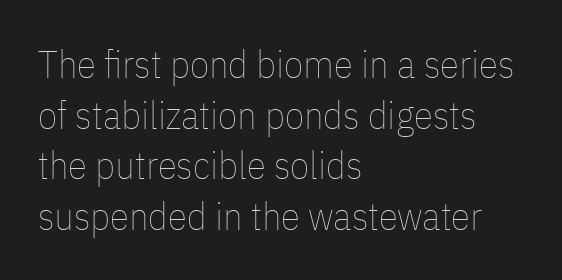
The image shows 39 px thin, condensed type, upright; set left-aligned, normal line spacing (1.3x), normal letter spacing, not underlined; low stroke contrast and a medium x-height.
